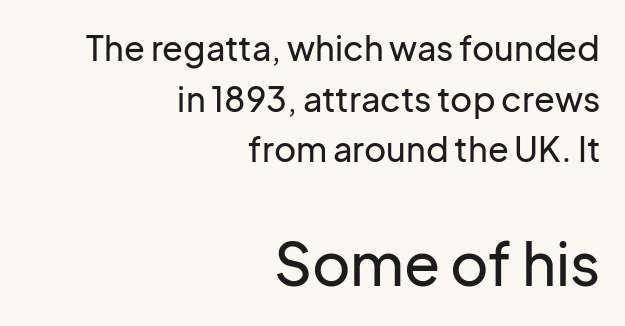
Q: Is the text italic (slanted)? A: No, it is upright.
Q: Is the typeface a serif or a sans-serif typeface? A: Sans-serif.
Q: Is the text underlined? A: No.
Q: How is the paragraph aligned? A: Right-aligned.
Q: Is the spacing between letters normal or unusually wide? A: Normal.
Q: Is the spacing between lines tight, normal or loose? A: Normal.
Q: Which block of text is set in a larger size, the first (top) or the second (bottom)? A: The second (bottom) one.
Q: Width (condensed, normal, or wide)? A: Normal.
Q: Stroke contrast? A: Low.
Q: x-height? A: Medium.
Q: Monospaced? A: No.
